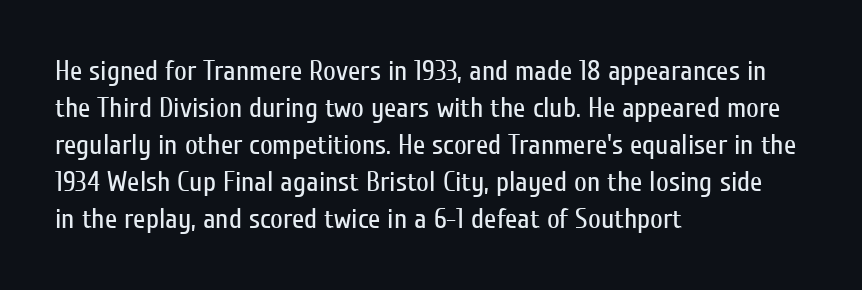
The image shows 28 px regular-weight, condensed sans-serif type, upright; set left-aligned, normal line spacing (1.32x), normal letter spacing, not underlined; low stroke contrast and a medium x-height.
